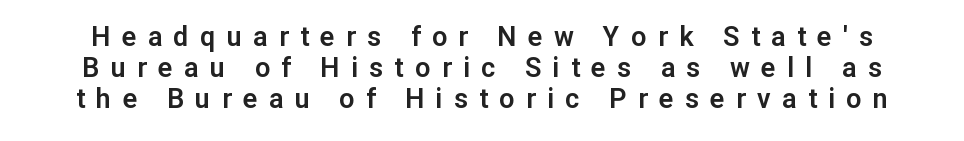
The image shows 27 px text type, upright; set tight line spacing (1.14x), unusually wide letter spacing (+0.42 em), not underlined.
